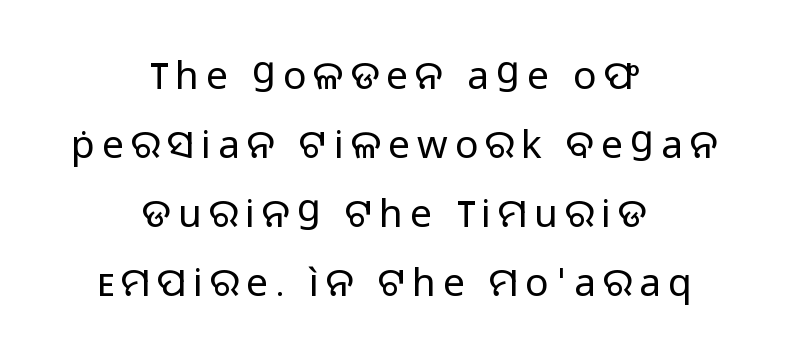
The image shows 39 px regular-weight sans-serif type, upright; set centered, line spacing 1.77x, not underlined; low stroke contrast and a medium x-height.
